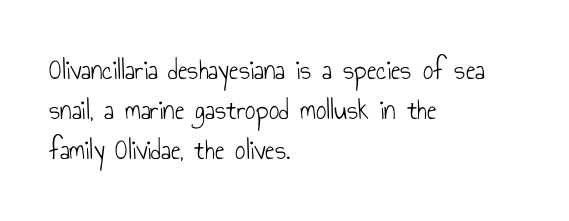
Nobody drew a line under any word here. The rendering anchors every line to the left-hand side. Short note: letters normally spaced. Spacing verdict: proportional, widths tailored to each character. On a weight scale, this lands at 450 or below. Rows of type keep a routine distance in the vertical direction.
